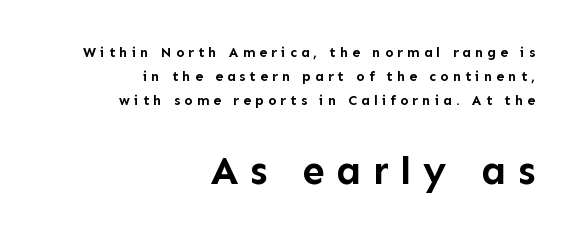
Q: Is the text bold? A: Yes.
Q: Is the text italic (slanted)? A: No, it is upright.
Q: Is the typeface a serif or a sans-serif typeface? A: Sans-serif.
Q: Is the text underlined? A: No.
Q: How is the paragraph aligned? A: Right-aligned.
Q: Is the spacing between letters normal or unusually wide? A: Unusually wide.
Q: Is the spacing between lines tight, normal or loose? A: Normal.
Q: Which block of text is set in a larger size, the first (top) or the second (bottom)? A: The second (bottom) one.
Q: Width (condensed, normal, or wide)? A: Normal.
Q: Stroke contrast? A: Low.
Q: x-height? A: Medium.
Q: Monospaced? A: No.
